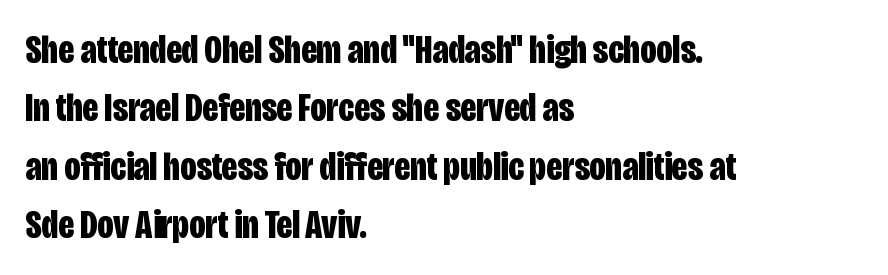
The image shows 40 px bold, condensed sans-serif type, upright; set left-aligned, normal line spacing (1.46x), normal letter spacing, not underlined; low stroke contrast and a large x-height.
